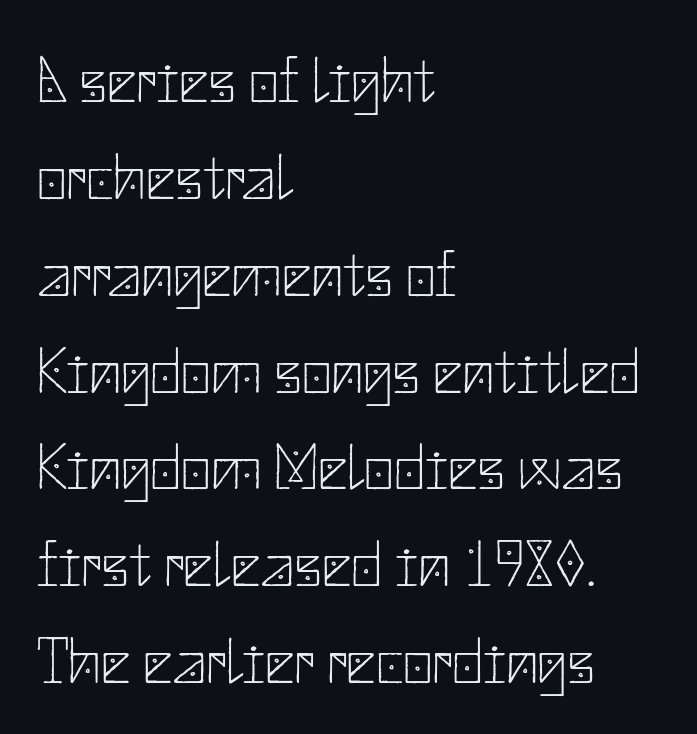
Q: Is the text bold? A: No.
Q: Is the text italic (slanted)? A: No, it is upright.
Q: Is the typeface a serif or a sans-serif typeface? A: Sans-serif.
Q: Is the text underlined? A: No.
Q: How is the paragraph aligned? A: Left-aligned.
Q: Is the spacing between letters normal or unusually wide? A: Normal.
Q: Is the spacing between lines tight, normal or loose? A: Normal.
Q: Width (condensed, normal, or wide)? A: Normal.
Q: Stroke contrast? A: Low.
Q: x-height? A: Small.
